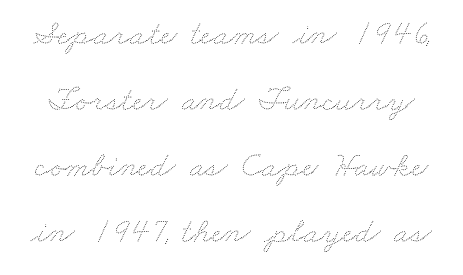
{"bold": "no", "weight": "thin", "width": "wide", "stroke_contrast": "medium", "x_height": "small", "monospaced": "no", "underline": "no", "line_spacing_ratio": 1.89, "letter_spacing": "normal", "letter_spacing_em": 0.0, "glyph_px": 35}
